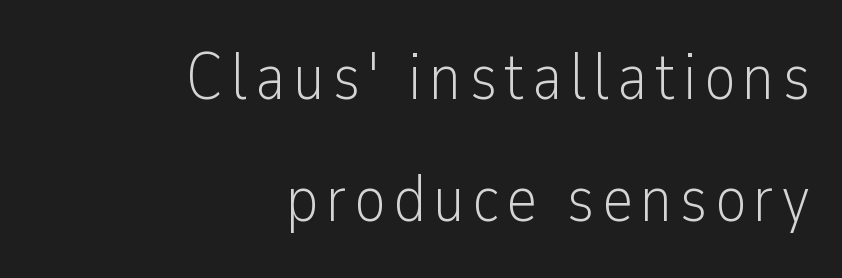
The image shows 66 px light, condensed sans-serif type, upright; set right-aligned, line spacing 1.85x, not underlined; low stroke contrast and a medium x-height.
